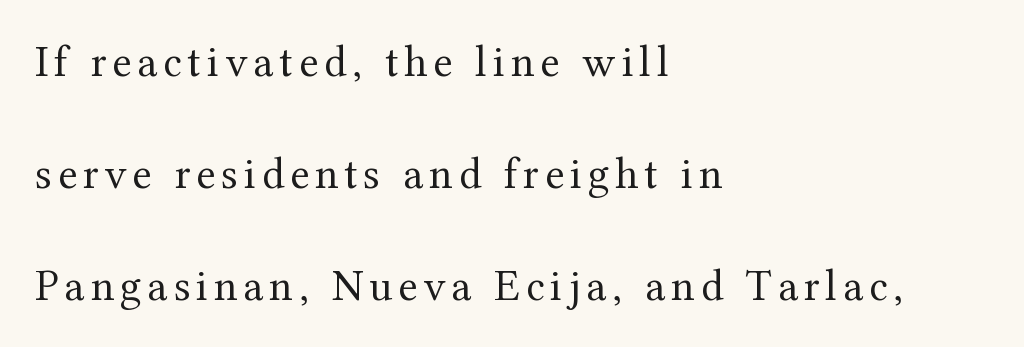
{"serif": "yes", "italic": "no", "bold": "no", "weight": "regular", "width": "normal", "stroke_contrast": "medium", "x_height": "medium", "monospaced": "no", "underline": "no", "align": "left", "line_spacing": "loose", "line_spacing_ratio": 2.49, "glyph_px": 45}
